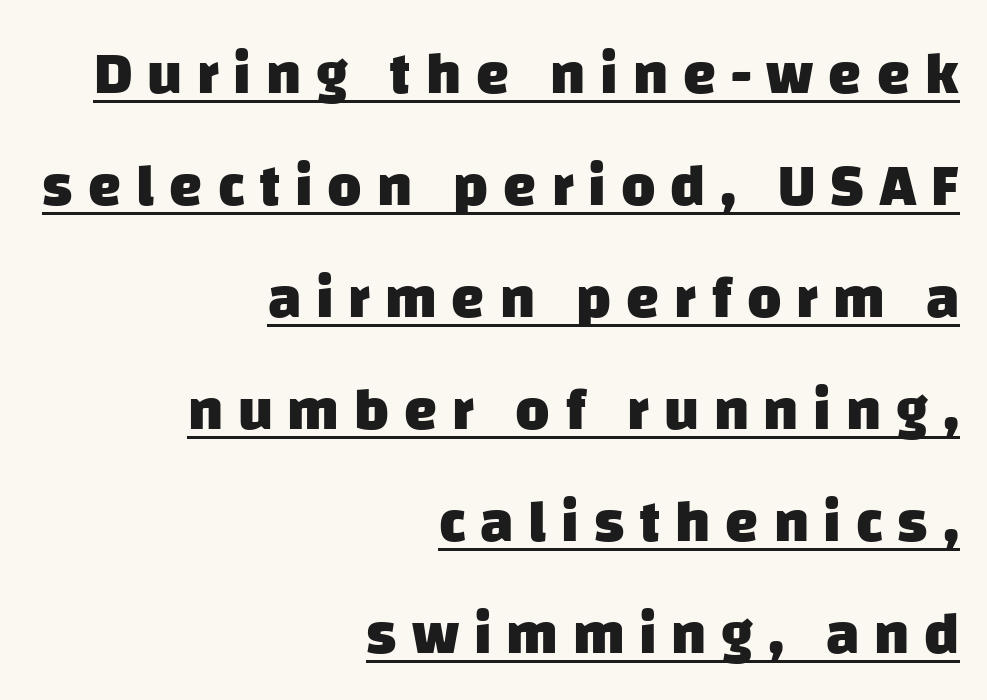
Successive baselines arrive slowly, with a big drop between each. The font family rendered here belongs to the sans-serif group. This rendering uses right alignment, leaving the left contour irregular. Do the characters align in a grid? No, the font is proportional. A typographer would call this underscored text.
